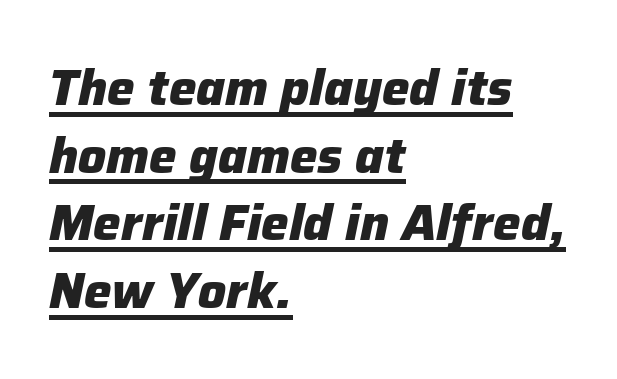
The image shows 49 px heavy type, italic (leaning right); set left-aligned, normal line spacing (1.38x), normal letter spacing, underlined; low stroke contrast and a medium x-height.
